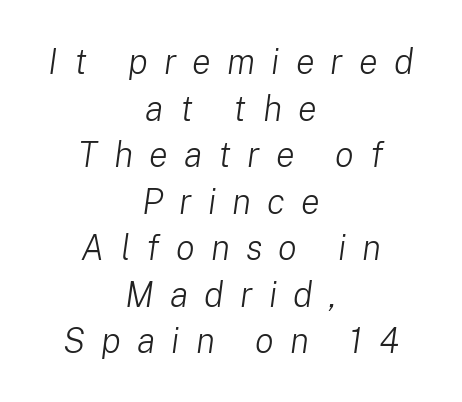
The image shows 35 px light type, italic (leaning right); set centered, normal line spacing (1.33x), unusually wide letter spacing (+0.46 em), not underlined; low stroke contrast and a medium x-height.
